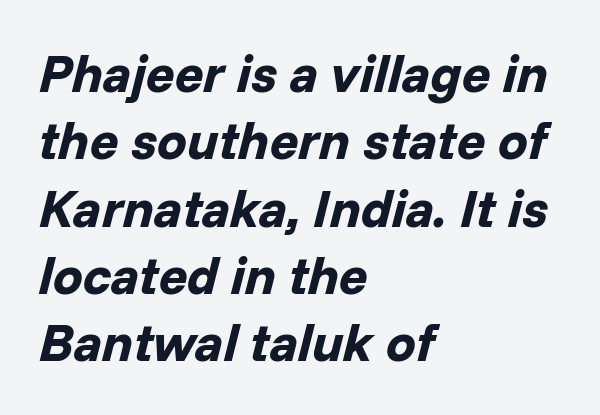
Its strokes are broad and dark, the hallmark of bold type. Leftover space on each line is placed entirely after the last word. The rendering keeps characters at their native spacing. If you measured baseline to baseline, you'd find a middling distance. Honestly, there is no underline to notice here at all. In terms of posture, this sample is oblique.
